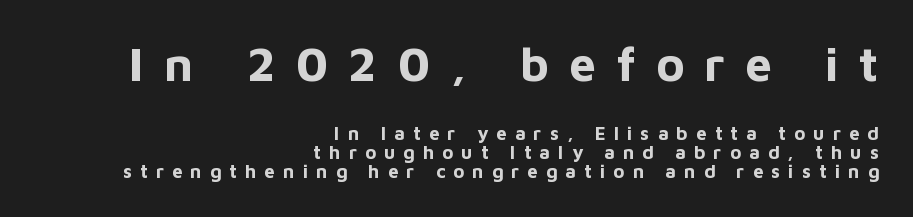
The image shows 48 px bold sans-serif type, upright; set right-aligned, tight line spacing (1.01x), unusually wide letter spacing (+0.42 em), not underlined; the first (top) block is 2.53x larger; low stroke contrast and a medium x-height.
